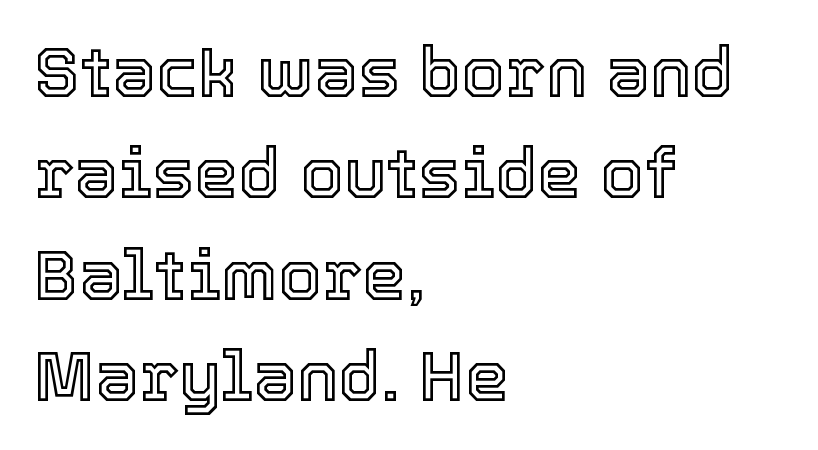
Q: Is the text italic (slanted)? A: No, it is upright.
Q: Is the text underlined? A: No.
Q: How is the paragraph aligned? A: Left-aligned.
Q: Is the spacing between letters normal or unusually wide? A: Normal.
Q: Is the spacing between lines tight, normal or loose? A: Normal.
Q: Width (condensed, normal, or wide)? A: Normal.
Q: x-height? A: Medium.
Q: Monospaced? A: No.
